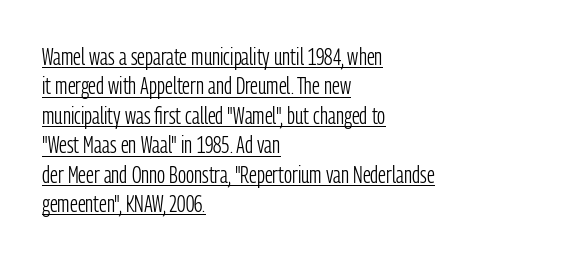
{"italic": "no", "bold": "no", "underline": "yes", "align": "left", "line_spacing": "normal", "line_spacing_ratio": 1.28, "letter_spacing": "normal", "letter_spacing_em": 0.0, "glyph_px": 23}
